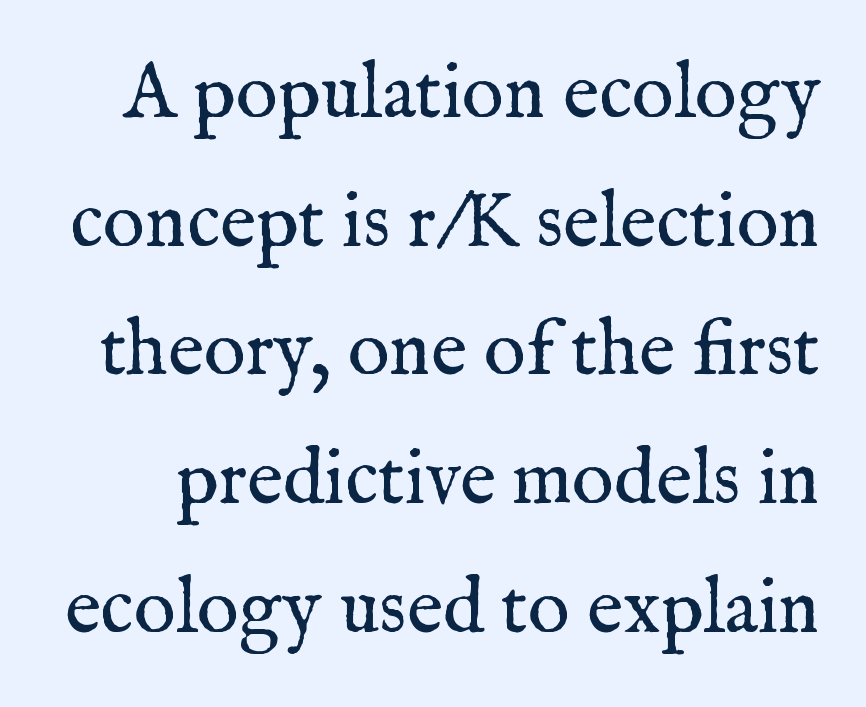
The image shows 78 px regular-weight serif type, upright; set normal line spacing (1.65x), normal letter spacing, not underlined; medium stroke contrast and a medium x-height.
